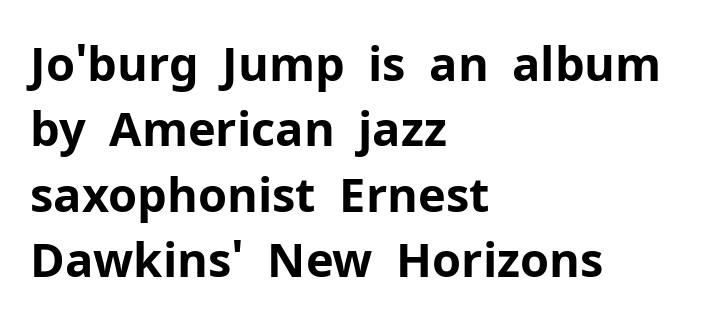
Each glyph is drawn with heavy, bold strokes. Normally led — the rows are evenly, conventionally spaced. Short and long lines alike share a common starting point at left. The foot of each line stays bare and open. These lines are composed in type without serifs. This sample uses an upright cut, with every glyph sitting square on the baseline.
